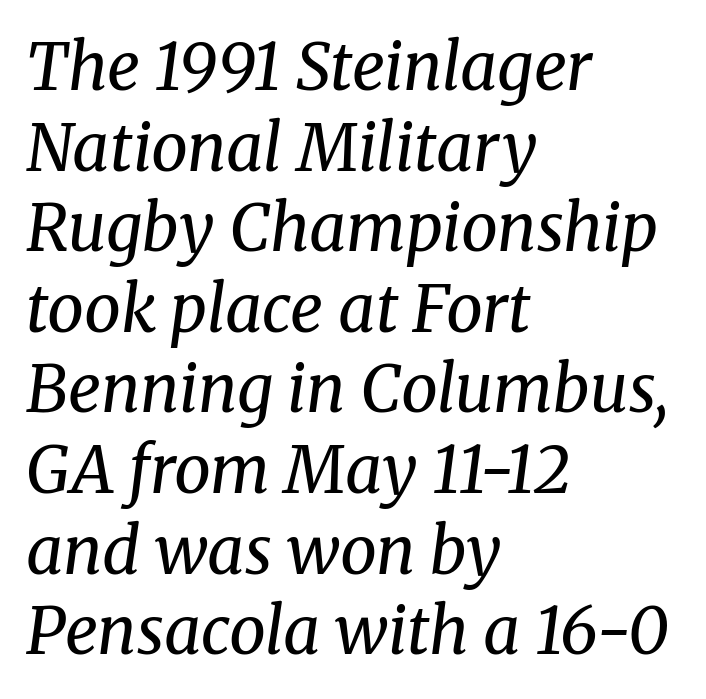
{"serif": "yes", "italic": "yes", "lean": "right", "slant_degrees": 8, "bold": "no", "weight": "regular", "width": "normal", "stroke_contrast": "medium", "x_height": "medium", "monospaced": "no", "underline": "no", "align": "left", "line_spacing_ratio": 1.24, "letter_spacing": "normal", "letter_spacing_em": 0.0, "glyph_px": 65}
